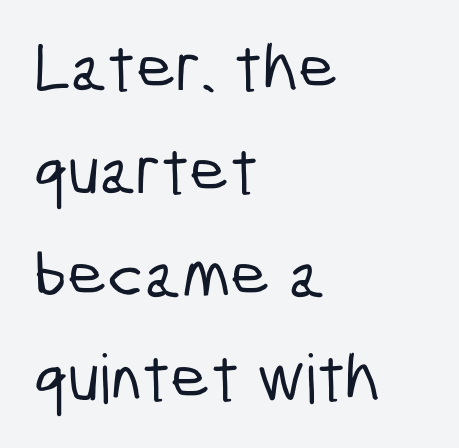
A typesetter would call this leading conventional body-copy spacing. The text was rendered using a sans face with plain stroke endings. Teacher's note: observe the even left margin — that is flush-left alignment. Here the glyphs are tracked normally, forming tight word shapes.
